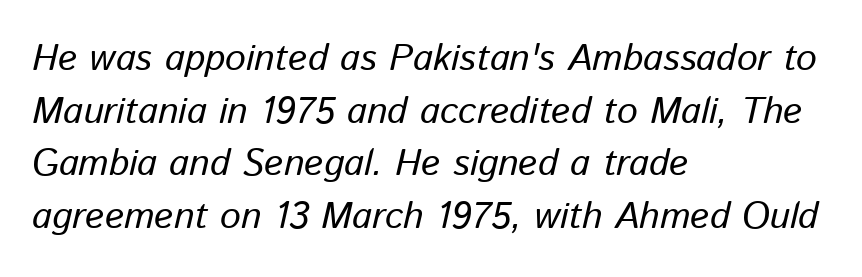
The image shows 37 px regular-weight type, italic (leaning right); set left-aligned, normal line spacing (1.42x), normal letter spacing, not underlined; low stroke contrast and a medium x-height.
